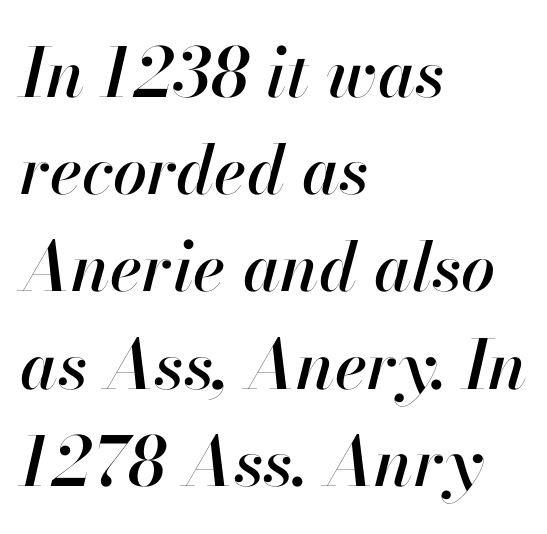
{"italic": "yes", "lean": "right", "slant_degrees": 13, "width": "normal", "stroke_contrast": "high", "x_height": "small", "monospaced": "no", "underline": "no", "align": "left", "line_spacing": "normal", "line_spacing_ratio": 1.43, "letter_spacing": "normal", "letter_spacing_em": 0.0, "glyph_px": 68}
